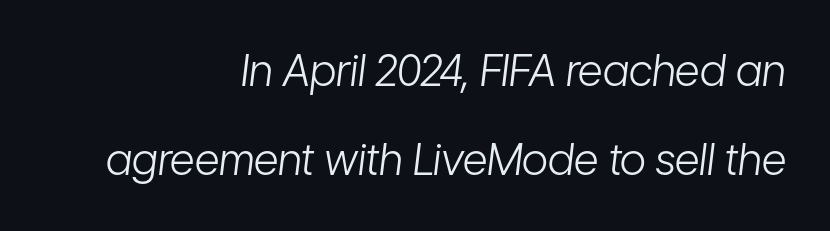
Q: Is the text bold? A: No.
Q: Is the text italic (slanted)? A: Yes, it leans right by about 7 degrees.
Q: Is the text underlined? A: No.
Q: How is the paragraph aligned? A: Right-aligned.
Q: Is the spacing between letters normal or unusually wide? A: Normal.
Q: Is the spacing between lines tight, normal or loose? A: Loose.
Q: Width (condensed, normal, or wide)? A: Condensed.
Q: Stroke contrast? A: Low.
Q: x-height? A: Medium.
Q: Monospaced? A: No.
